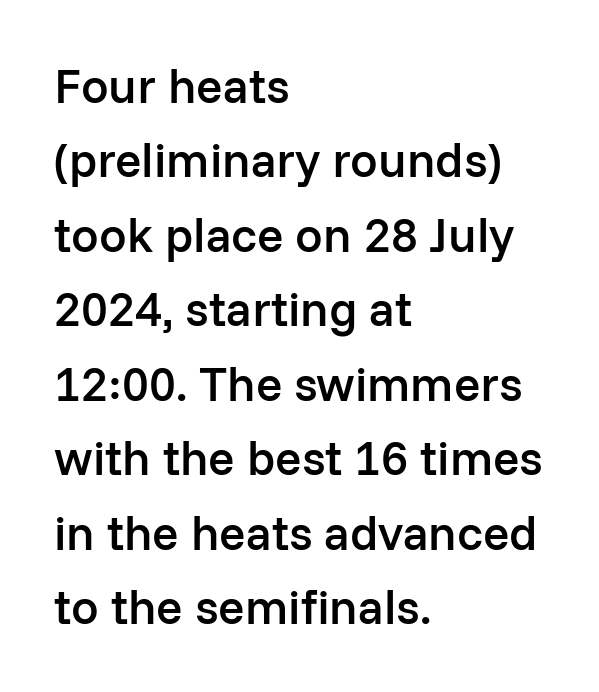
{"serif": "no", "italic": "no", "bold": "semi", "weight": "semibold", "width": "normal", "stroke_contrast": "low", "x_height": "medium", "monospaced": "no", "underline": "no", "align": "left", "line_spacing": "normal", "line_spacing_ratio": 1.52, "letter_spacing": "normal", "letter_spacing_em": 0.0, "glyph_px": 49}
